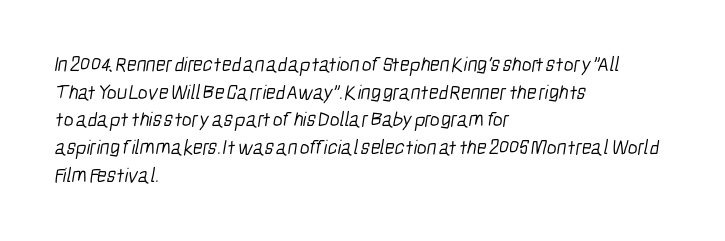
Q: Is the text bold? A: No.
Q: Is the text underlined? A: No.
Q: How is the paragraph aligned? A: Left-aligned.
Q: Is the spacing between letters normal or unusually wide? A: Normal.
Q: Is the spacing between lines tight, normal or loose? A: Normal.
